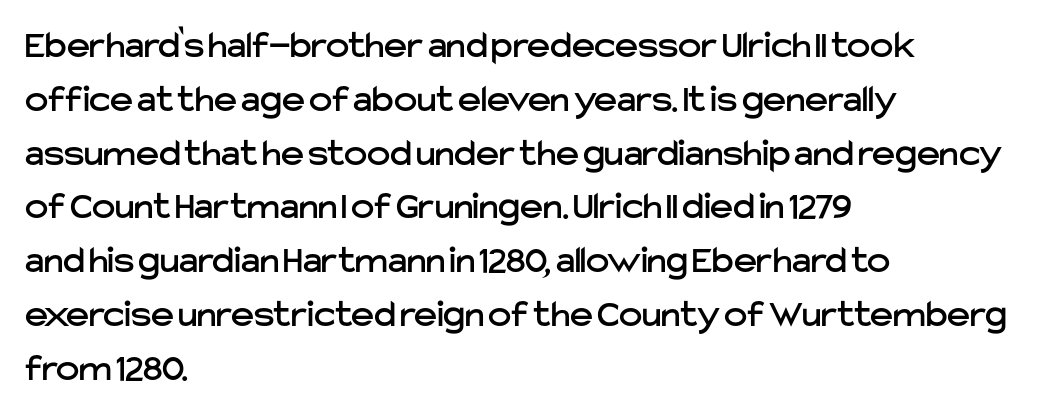
This sample uses a sans-serif face. Short note: letters normally spaced. The letters stand straight up with perfectly vertical stems. Honestly, the row spacing looks completely unremarkable.
